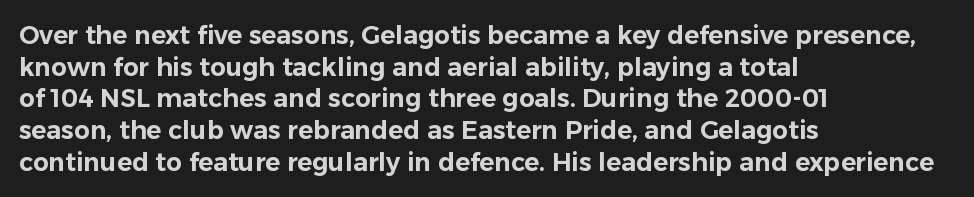
Q: Is the text italic (slanted)? A: No, it is upright.
Q: Is the text underlined? A: No.
Q: How is the paragraph aligned? A: Left-aligned.
Q: Is the spacing between letters normal or unusually wide? A: Normal.
Q: Is the spacing between lines tight, normal or loose? A: Normal.
